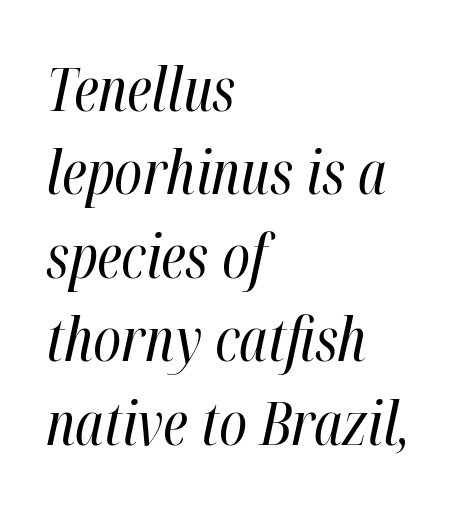
{"italic": "yes", "lean": "right", "slant_degrees": 12, "bold": "no", "weight": "regular", "width": "condensed", "stroke_contrast": "high", "x_height": "medium", "monospaced": "no", "underline": "no", "align": "left", "line_spacing": "normal", "line_spacing_ratio": 1.39, "letter_spacing": "normal", "letter_spacing_em": 0.0, "glyph_px": 60}
